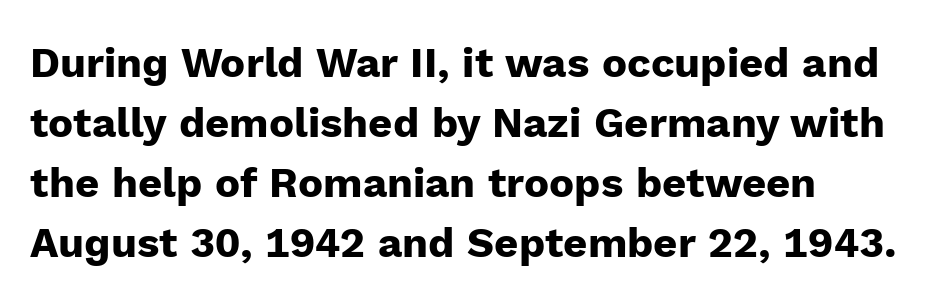
The image shows 42 px heavy sans-serif type, upright; set normal line spacing (1.43x), normal letter spacing, not underlined; low stroke contrast and a medium x-height.
